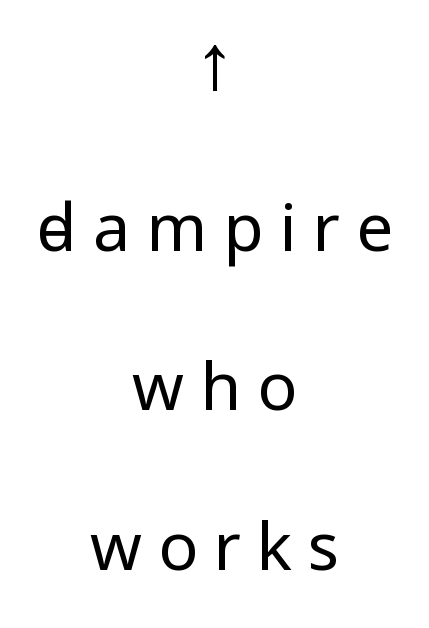
Q: Is the text bold? A: No.
Q: Is the text italic (slanted)? A: No, it is upright.
Q: Is the typeface a serif or a sans-serif typeface? A: Sans-serif.
Q: Is the text underlined? A: No.
Q: How is the paragraph aligned? A: Centered.
Q: Is the spacing between letters normal or unusually wide? A: Unusually wide.
Q: Is the spacing between lines tight, normal or loose? A: Loose.
Q: Width (condensed, normal, or wide)? A: Condensed.
Q: Stroke contrast? A: Low.
